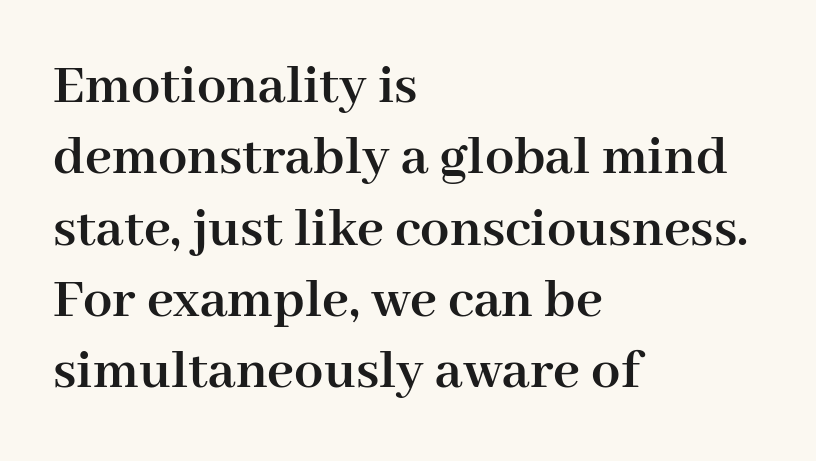
The image shows 58 px semibold serif type, upright; set left-aligned, line spacing 1.23x, normal letter spacing, not underlined; high stroke contrast and a medium x-height.
